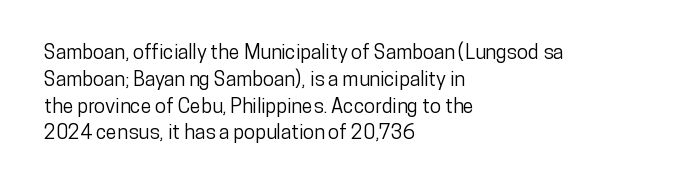
The vertical gap from one line to the next is medium. The letters sit at their default tracking, neither squeezed nor spread. A student would call this left alignment; a typographer would say flush left, rag right. Does the lettering tilt? It doesn't — this is upright.
